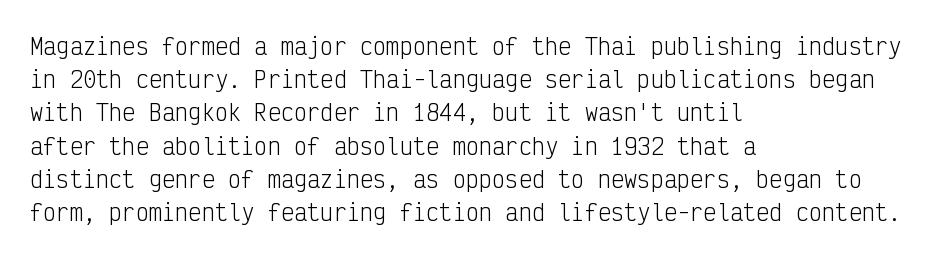
Tall strokes in this sample are plumb rather than angled. Weight: regular or lighter. Tracking value appears to be zero — textbook default spacing. The passage shown stacks its lines at a standard gap. The lines in this sample share a left origin and differ only in where they stop. Anything drawn beneath the words? Only blank space.
